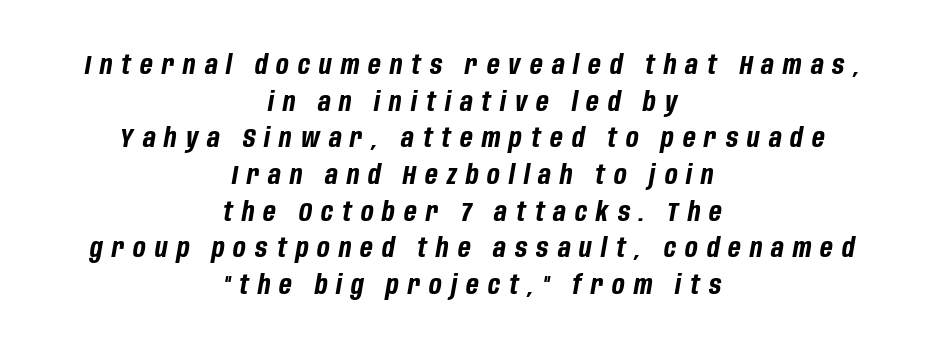
{"italic": "yes", "lean": "right", "slant_degrees": 10, "bold": "yes", "underline": "no", "align": "center", "line_spacing": "normal", "line_spacing_ratio": 1.41, "letter_spacing": "wide", "letter_spacing_em": 0.35, "glyph_px": 26}
